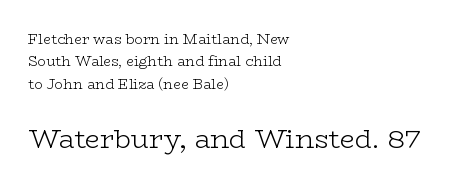
Q: Is the text bold? A: No.
Q: Is the text italic (slanted)? A: No, it is upright.
Q: Is the text underlined? A: No.
Q: How is the paragraph aligned? A: Left-aligned.
Q: Is the spacing between letters normal or unusually wide? A: Normal.
Q: Is the spacing between lines tight, normal or loose? A: Normal.
Q: Which block of text is set in a larger size, the first (top) or the second (bottom)? A: The second (bottom) one.
